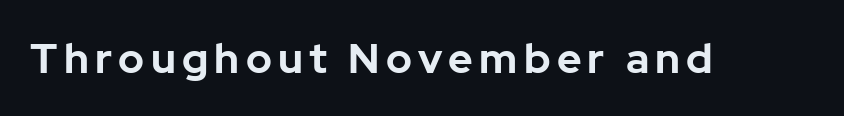
Strong, thick strokes mark this as bold type. Tall strokes in this sample are plumb rather than angled. Here the designer chose a conventional face with non-uniform glyph widths. Check under the words: just untouched page.
